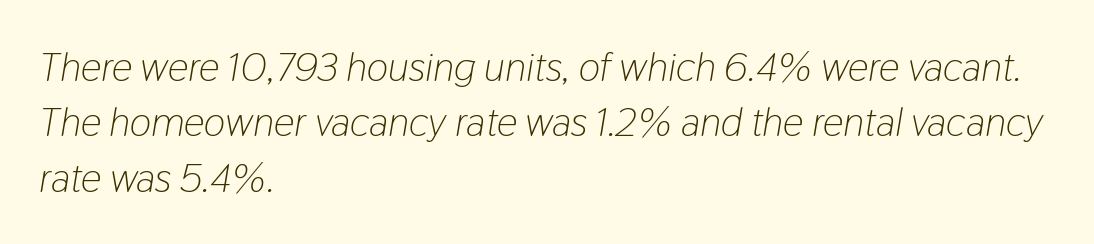
Q: Is the text bold? A: No.
Q: Is the text italic (slanted)? A: Yes, it leans right by about 9 degrees.
Q: Is the text underlined? A: No.
Q: How is the paragraph aligned? A: Left-aligned.
Q: Is the spacing between letters normal or unusually wide? A: Normal.
Q: Is the spacing between lines tight, normal or loose? A: Normal.
Q: Width (condensed, normal, or wide)? A: Condensed.
Q: Stroke contrast? A: Low.
Q: x-height? A: Medium.
Q: Monospaced? A: No.
